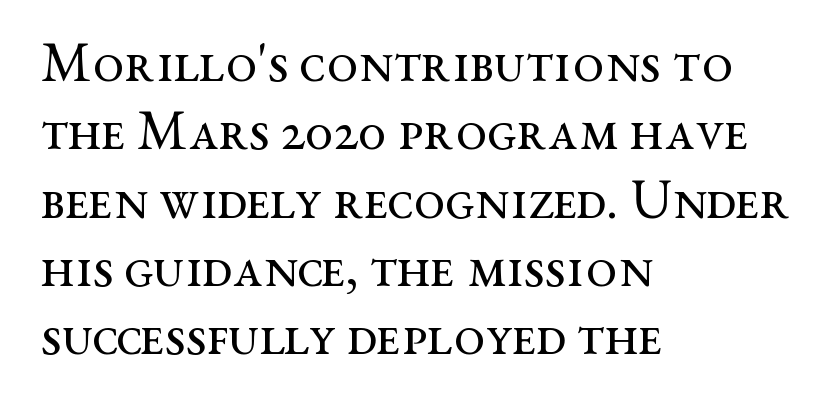
What stands out about the letter spacing? Nothing — it is the standard amount. The weight would be labelled regular, book, light, or lighter still. This sample has the flowing, uneven cadence of proportional lettering. This sample uses a serif face. Unmarked baselines from the first word to the last.
